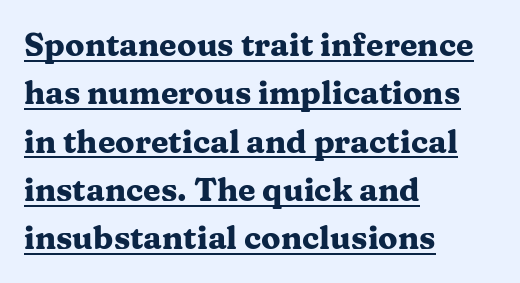
The image shows 32 px heavy, wide serif type, upright; set left-aligned, normal line spacing (1.51x), normal letter spacing, underlined; medium stroke contrast and a medium x-height.
